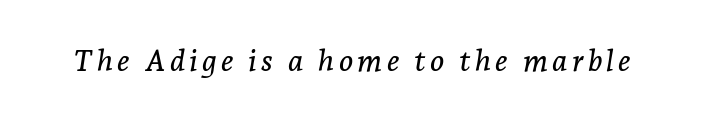
{"serif": "yes", "italic": "yes", "lean": "right", "slant_degrees": 7, "width": "normal", "stroke_contrast": "low", "x_height": "medium", "monospaced": "no", "underline": "no", "glyph_px": 30}
